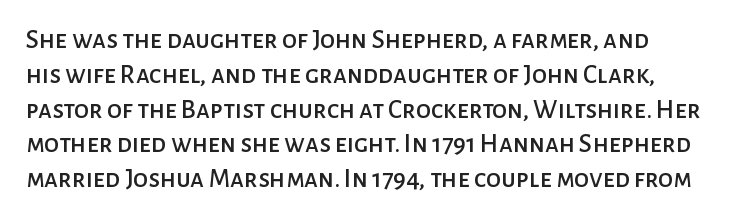
Caption: standard tracking, unaltered. Designer's note — italics off, roman on. Horizontal bands of white between lines are of average thickness. Lines of text with bare space underneath.
